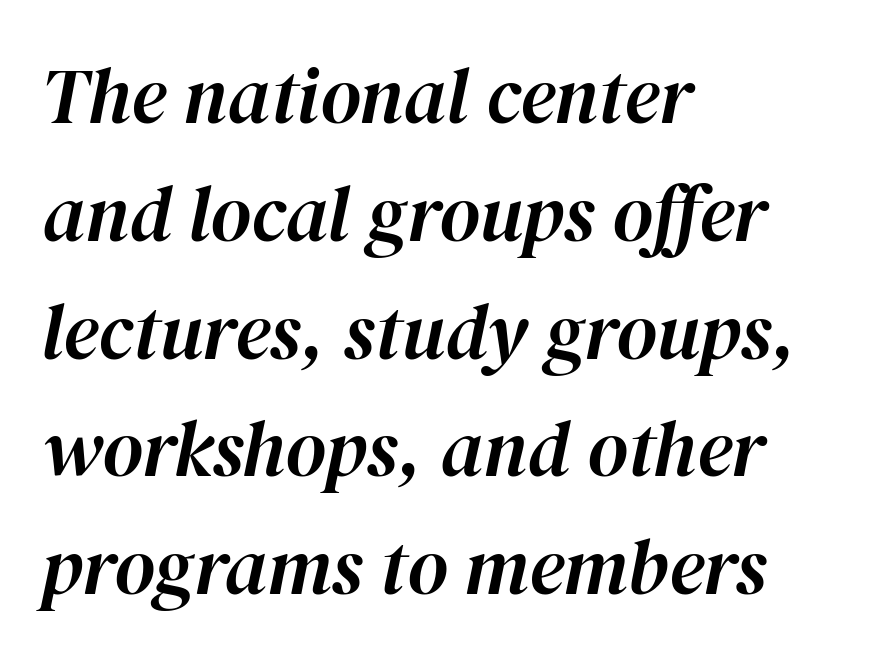
Letter spacing: default. The rendering uses a moderate line-height, typical for paragraphs. The passage shown is typed in a proportional face where columns would drift. Beneath every word, the page is bare. If you drew a ruler down the left edge, every line would touch it.
